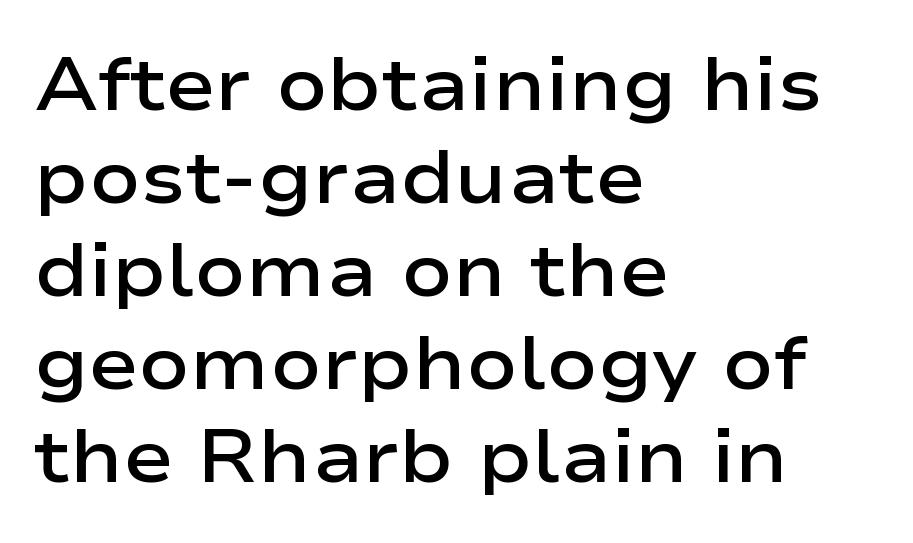
Note the varied advance widths — an 'i' is clearly narrower than an 'm'. Is the type bold? Partly — it's a semibold, heavier than regular but not fully bold. Only glyphs here, with clear space below each row. The rendering keeps characters at their native spacing. The font family rendered here belongs to the sans-serif group. Short and long lines alike share a common starting point at left.
